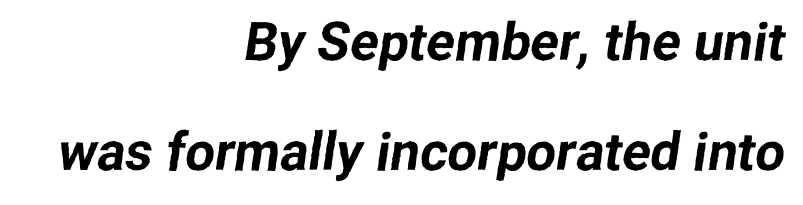
You could not count columns in this text — the font is proportionally spaced. No feet cap the strokes, marking this as sans-serif type. Plain, unruled lines of type. These lines stand farther apart than default settings would place them. These lines keep a tight, regular rhythm from letter to letter. The lines are quadded right.
